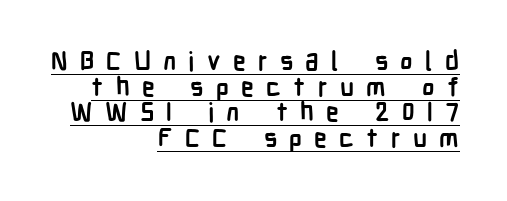
{"italic": "no", "bold": "yes", "underline": "yes", "align": "right", "line_spacing": "tight", "line_spacing_ratio": 0.99, "letter_spacing": "wide", "letter_spacing_em": 0.47, "glyph_px": 26}
